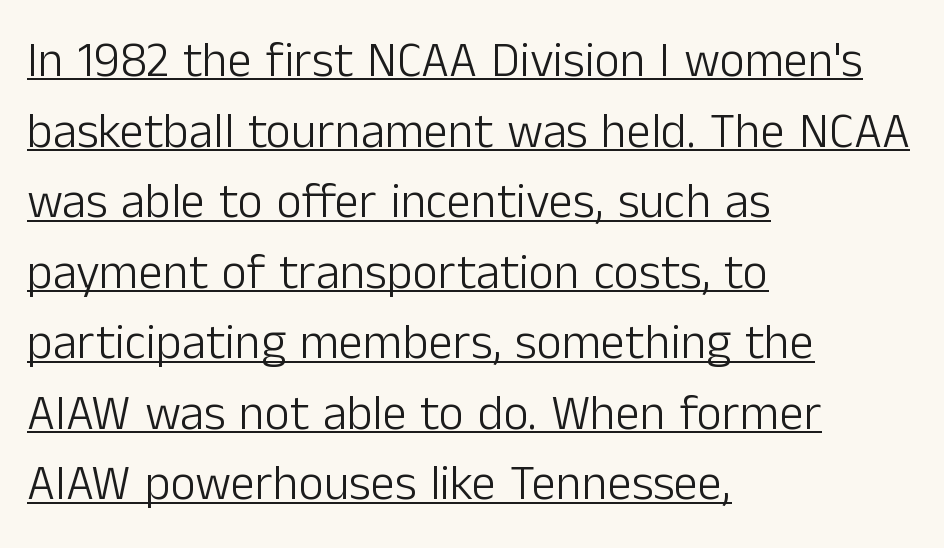
Q: Is the text bold? A: No.
Q: Is the text italic (slanted)? A: No, it is upright.
Q: Is the typeface a serif or a sans-serif typeface? A: Sans-serif.
Q: Is the text underlined? A: Yes.
Q: How is the paragraph aligned? A: Left-aligned.
Q: Is the spacing between letters normal or unusually wide? A: Normal.
Q: Is the spacing between lines tight, normal or loose? A: Normal.
Q: Width (condensed, normal, or wide)? A: Normal.
Q: Stroke contrast? A: Low.
Q: x-height? A: Medium.
Q: Monospaced? A: No.
